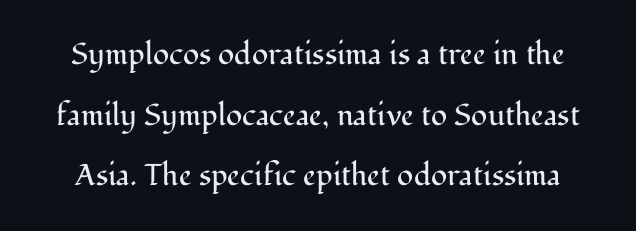
Q: Is the text bold? A: No.
Q: Is the text italic (slanted)? A: No, it is upright.
Q: Is the typeface a serif or a sans-serif typeface? A: Serif.
Q: Is the text underlined? A: No.
Q: Is the spacing between letters normal or unusually wide? A: Normal.
Q: Is the spacing between lines tight, normal or loose? A: Loose.
Q: Width (condensed, normal, or wide)? A: Normal.
Q: Stroke contrast? A: Medium.
Q: x-height? A: Medium.
Q: Monospaced? A: No.
